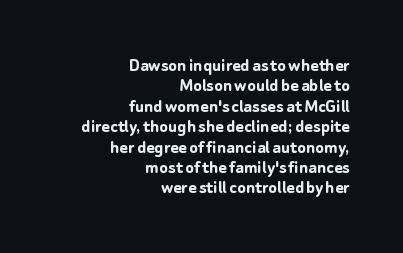
Plain, unruled lines of type. Observe the ordinary spacing: letters are neighbours, not strangers. Heavy, bold letterforms. Compared with typical paragraphs, the rows here are closer together. Visually the block forms a straight wall on the right and a jagged coastline on the left. No italicization has been applied; the sample stays upright.
